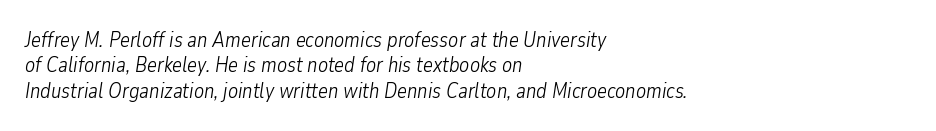
Nobody drew a line under any word here. Rendered with sloped, italic letterforms. The gaps between neighbouring characters are ordinary and unremarkable. This sample is left-justified, so line endings fall wherever the words run out. Nothing heavy about these letters — not bold at all.
